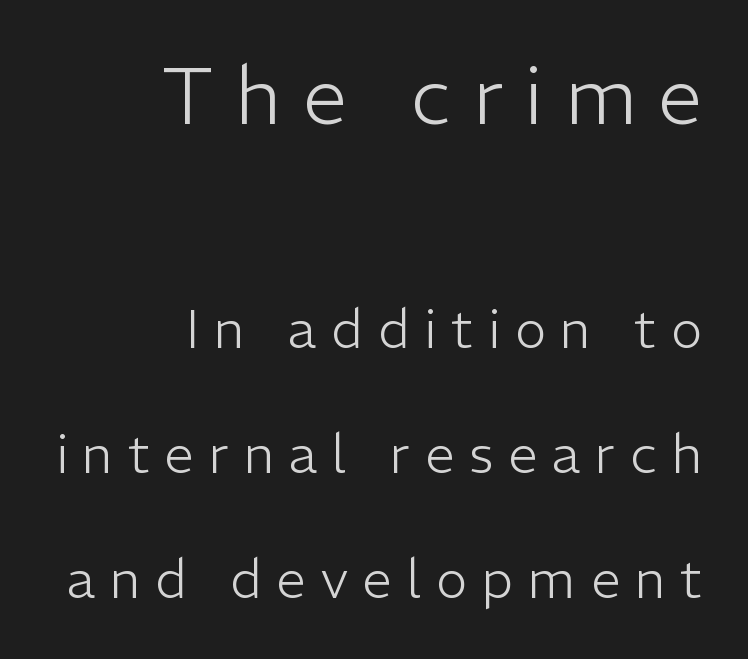
Q: Is the text bold? A: No.
Q: Is the text italic (slanted)? A: No, it is upright.
Q: Is the typeface a serif or a sans-serif typeface? A: Sans-serif.
Q: Is the text underlined? A: No.
Q: How is the paragraph aligned? A: Right-aligned.
Q: Is the spacing between letters normal or unusually wide? A: Unusually wide.
Q: Is the spacing between lines tight, normal or loose? A: Loose.
Q: Which block of text is set in a larger size, the first (top) or the second (bottom)? A: The first (top) one.
Q: Width (condensed, normal, or wide)? A: Normal.
Q: Stroke contrast? A: Low.
Q: x-height? A: Medium.
Q: Monospaced? A: No.
